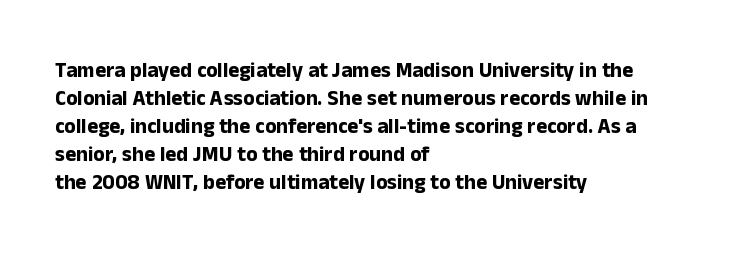
The image shows 21 px bold type, upright; set left-aligned, normal line spacing (1.33x), normal letter spacing, not underlined.
